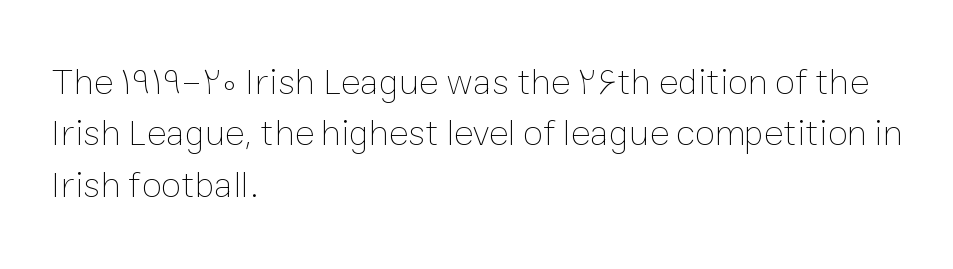
{"italic": "no", "bold": "no", "weight": "thin", "width": "normal", "stroke_contrast": "low", "x_height": "medium", "monospaced": "no", "underline": "no", "align": "left", "line_spacing": "normal", "line_spacing_ratio": 1.39, "letter_spacing": "normal", "letter_spacing_em": 0.0, "glyph_px": 37}
